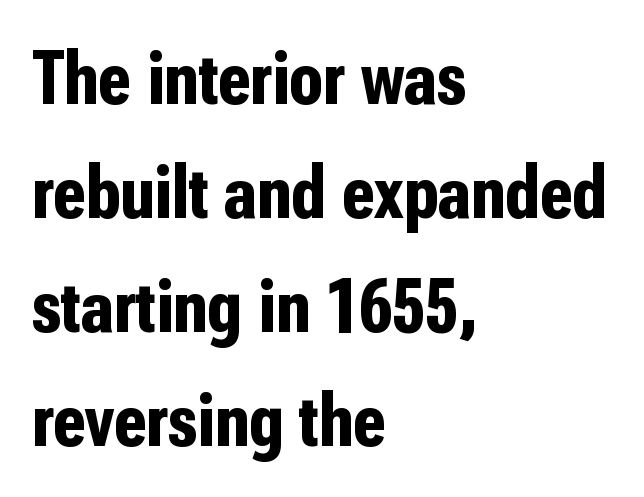
Q: Is the text bold? A: Yes.
Q: Is the text italic (slanted)? A: No, it is upright.
Q: Is the typeface a serif or a sans-serif typeface? A: Sans-serif.
Q: Is the text underlined? A: No.
Q: How is the paragraph aligned? A: Left-aligned.
Q: Is the spacing between letters normal or unusually wide? A: Normal.
Q: Is the spacing between lines tight, normal or loose? A: Normal.
Q: Width (condensed, normal, or wide)? A: Condensed.
Q: Stroke contrast? A: Low.
Q: x-height? A: Medium.
Q: Monospaced? A: No.
